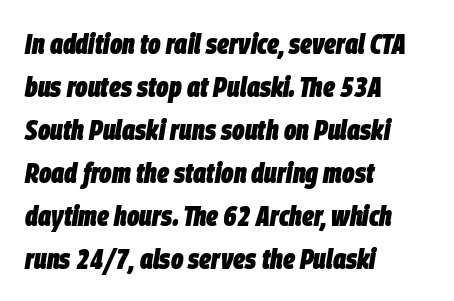
{"italic": "yes", "lean": "right", "slant_degrees": 9, "bold": "yes", "weight": "heavy", "width": "condensed", "stroke_contrast": "low", "x_height": "large", "monospaced": "no", "underline": "no", "align": "left", "line_spacing": "normal", "line_spacing_ratio": 1.48, "letter_spacing": "normal", "letter_spacing_em": 0.0, "glyph_px": 29}
